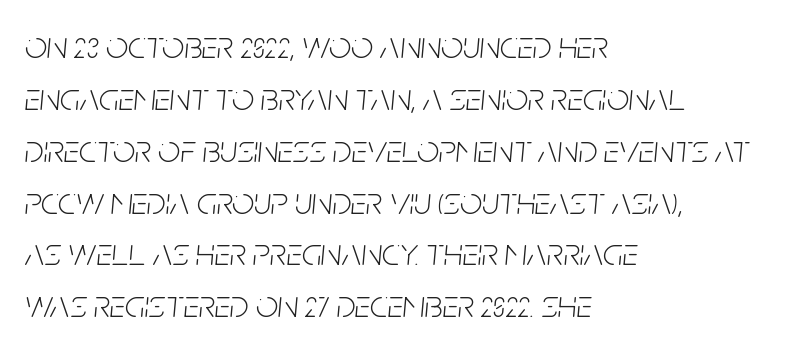
{"italic": "yes", "lean": "right", "slant_degrees": 5, "bold": "no", "weight": "light", "width": "condensed", "stroke_contrast": "low", "x_height": "large", "monospaced": "no", "underline": "no", "align": "left", "line_spacing": "normal", "line_spacing_ratio": 1.33, "letter_spacing": "normal", "letter_spacing_em": 0.0, "glyph_px": 39}
